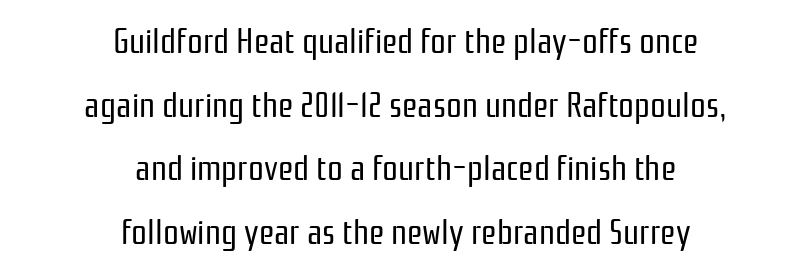
Q: Is the text bold? A: No.
Q: Is the text italic (slanted)? A: No, it is upright.
Q: Is the typeface a serif or a sans-serif typeface? A: Sans-serif.
Q: Is the text underlined? A: No.
Q: How is the paragraph aligned? A: Centered.
Q: Is the spacing between letters normal or unusually wide? A: Normal.
Q: Width (condensed, normal, or wide)? A: Condensed.
Q: Stroke contrast? A: Low.
Q: x-height? A: Medium.
Q: Monospaced? A: No.
